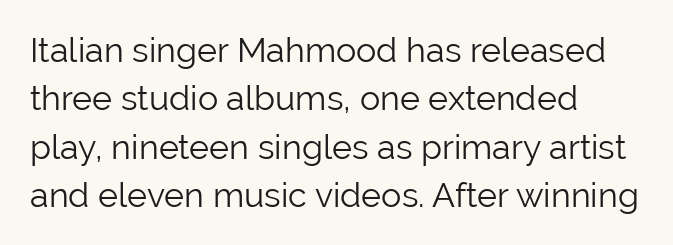
Q: Is the text bold? A: No.
Q: Is the text italic (slanted)? A: No, it is upright.
Q: Is the typeface a serif or a sans-serif typeface? A: Sans-serif.
Q: Is the text underlined? A: No.
Q: How is the paragraph aligned? A: Left-aligned.
Q: Is the spacing between letters normal or unusually wide? A: Normal.
Q: Is the spacing between lines tight, normal or loose? A: Normal.
Q: Width (condensed, normal, or wide)? A: Normal.
Q: Stroke contrast? A: Low.
Q: x-height? A: Medium.
Q: Monospaced? A: No.
